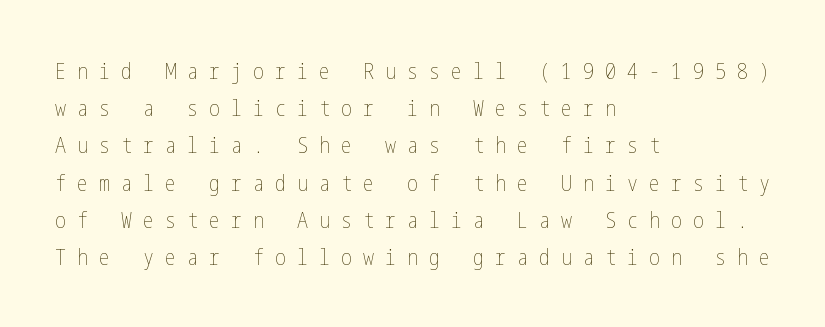
{"italic": "no", "bold": "no", "underline": "no", "align": "left", "line_spacing": "normal", "line_spacing_ratio": 1.69, "letter_spacing": "wide", "letter_spacing_em": 0.5, "glyph_px": 22}
